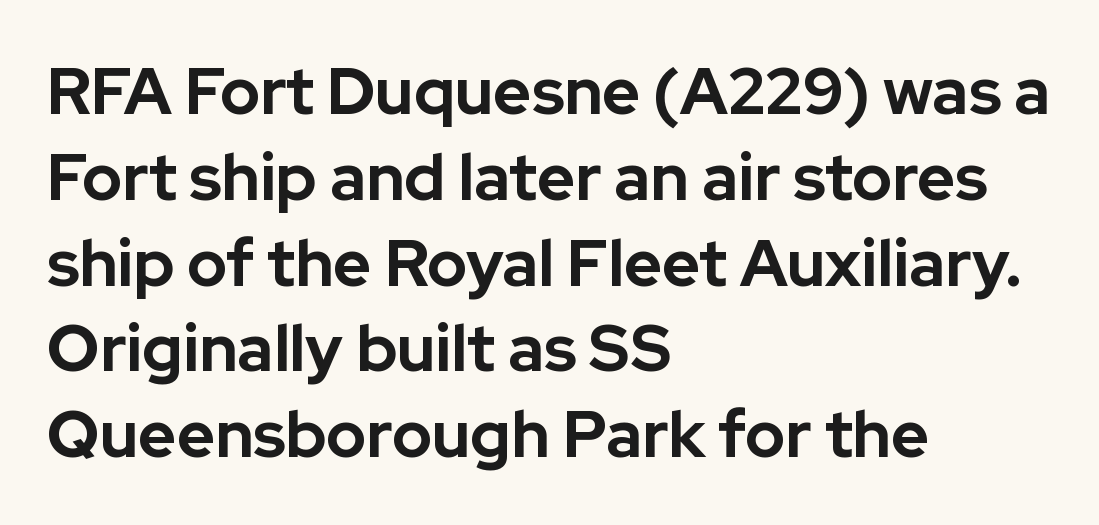
Q: Is the text bold? A: Yes.
Q: Is the text italic (slanted)? A: No, it is upright.
Q: Is the typeface a serif or a sans-serif typeface? A: Sans-serif.
Q: Is the text underlined? A: No.
Q: How is the paragraph aligned? A: Left-aligned.
Q: Is the spacing between letters normal or unusually wide? A: Normal.
Q: Is the spacing between lines tight, normal or loose? A: Normal.
Q: Width (condensed, normal, or wide)? A: Normal.
Q: Stroke contrast? A: Low.
Q: x-height? A: Medium.
Q: Monospaced? A: No.
